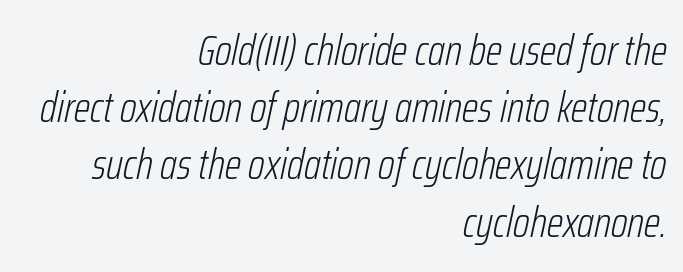
Q: Is the text bold? A: No.
Q: Is the text italic (slanted)? A: Yes, it leans right by about 12 degrees.
Q: Is the text underlined? A: No.
Q: How is the paragraph aligned? A: Right-aligned.
Q: Is the spacing between letters normal or unusually wide? A: Normal.
Q: Is the spacing between lines tight, normal or loose? A: Normal.
Q: Width (condensed, normal, or wide)? A: Condensed.
Q: Stroke contrast? A: Low.
Q: x-height? A: Medium.
Q: Monospaced? A: No.
